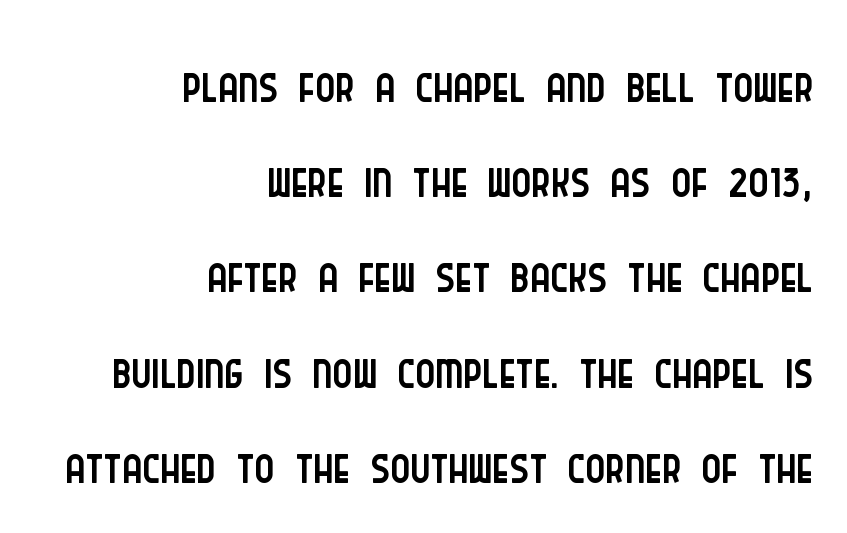
The image shows 75 px light, condensed sans-serif type, upright; set right-aligned, normal line spacing (1.27x), normal letter spacing, not underlined; low stroke contrast and a large x-height.
